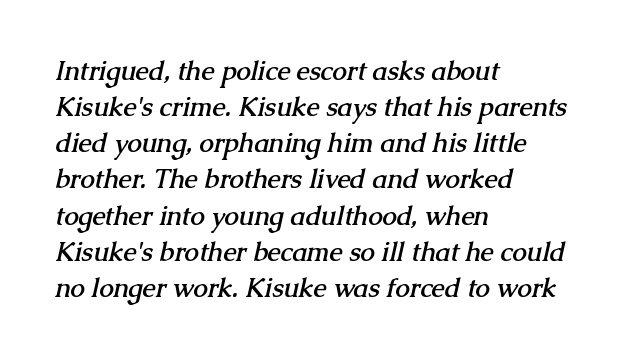
Observe the ordinary spacing: letters are neighbours, not strangers. The sample has been set heavy, in full bold. The ragged edge is on the right, which tells us the setting is flush left. The block of text has a typical density, with ordinary space between rows.
